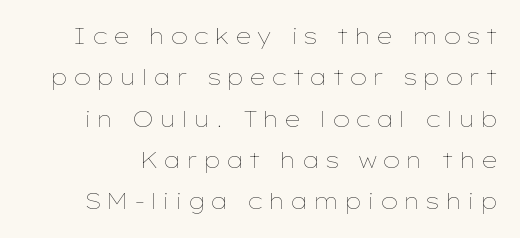
The image shows 22 px text type, upright; set line spacing 1.88x, unusually wide letter spacing (+0.21 em), not underlined.
